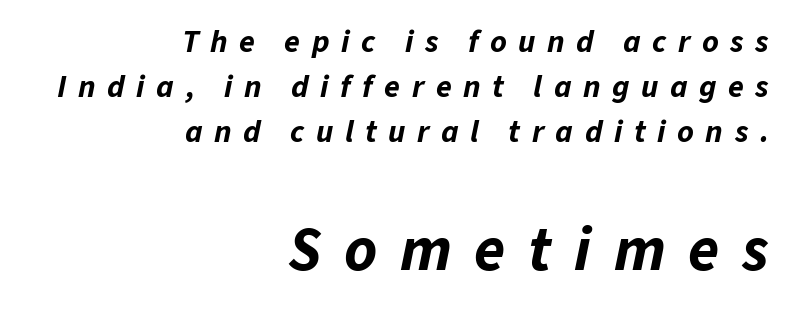
The image shows 63 px bold type, italic (leaning right); set right-aligned, normal line spacing (1.41x), unusually wide letter spacing (+0.36 em), not underlined; the second (bottom) block is 1.97x larger; low stroke contrast and a medium x-height.
